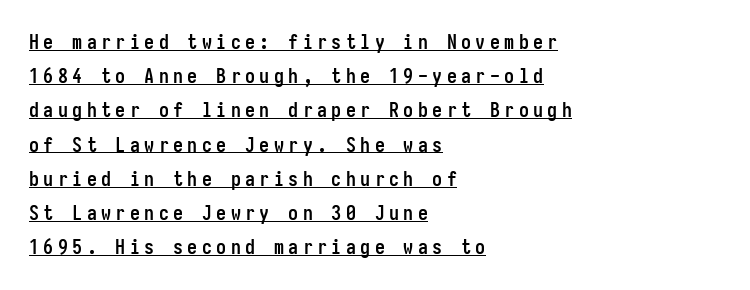
You'd pick this weight for a headline — it's a proper bold. A continuous stroke trails under the words, as in a hyperlink. The passage shown has open, widely tracked lettering throughout. If you drew a ruler down the left edge, every line would touch it. Every character sits straight up, as roman type does.
